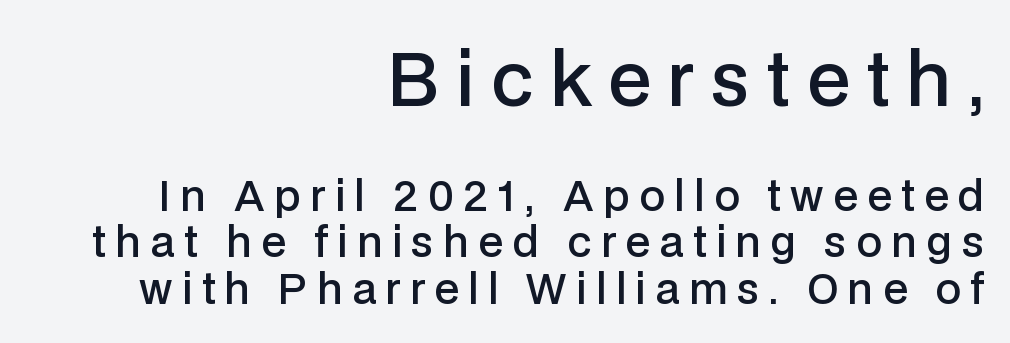
{"serif": "no", "italic": "no", "bold": "semi", "weight": "semibold", "width": "normal", "stroke_contrast": "low", "x_height": "medium", "monospaced": "no", "underline": "no", "align": "right", "line_spacing": "tight", "line_spacing_ratio": 1.13, "letter_spacing": "wide", "letter_spacing_em": 0.23, "larger_block": "first", "size_ratio": 1.76, "glyph_px": 72}
